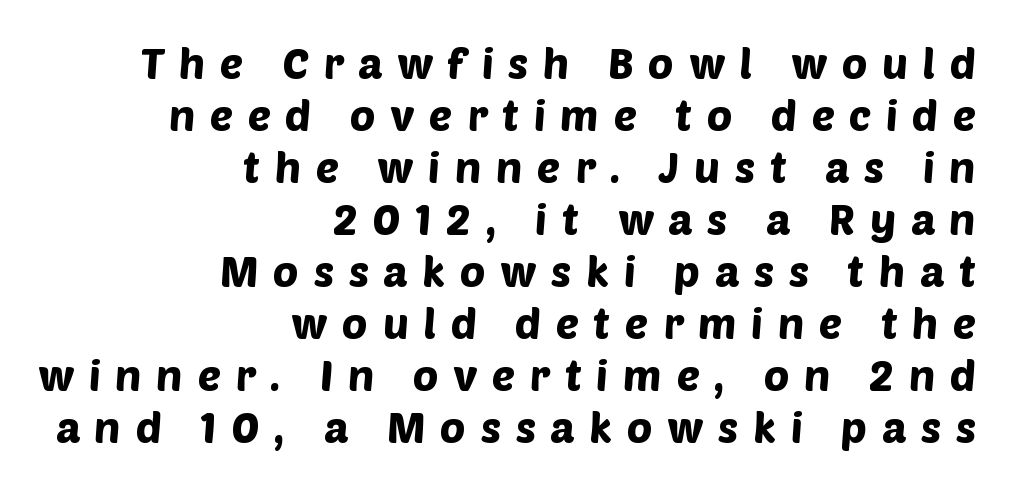
Q: Is the typeface a serif or a sans-serif typeface? A: Sans-serif.
Q: Is the text underlined? A: No.
Q: How is the paragraph aligned? A: Right-aligned.
Q: Is the spacing between letters normal or unusually wide? A: Unusually wide.
Q: Width (condensed, normal, or wide)? A: Normal.
Q: Stroke contrast? A: Low.
Q: x-height? A: Large.
Q: Monospaced? A: No.
